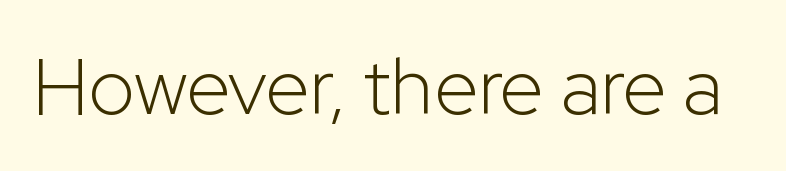
Q: Is the text bold? A: No.
Q: Is the text italic (slanted)? A: No, it is upright.
Q: Is the typeface a serif or a sans-serif typeface? A: Sans-serif.
Q: Is the text underlined? A: No.
Q: Is the spacing between letters normal or unusually wide? A: Normal.
Q: Width (condensed, normal, or wide)? A: Normal.
Q: Stroke contrast? A: Low.
Q: x-height? A: Medium.
Q: Monospaced? A: No.
